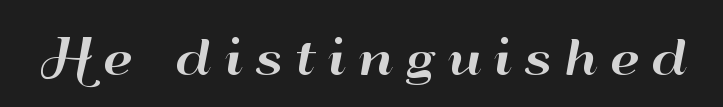
Do the characters align in a grid? No, the font is proportional. Check under the words: just untouched page. Stroke terminals: plain, sans-serif. The tracking reads as deliberately expanded to a designer's eye.
